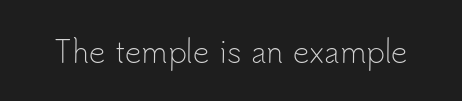
Bare-footed words on every line. Honestly, the letter spacing is just normal — you wouldn't notice it. Spacing verdict: proportional, widths tailored to each character. No extra ink here — the face is not bold.
